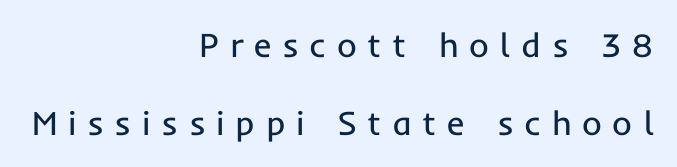
The designer dialed line spacing up above the default. Stem width sits at or under what a default text font uses. All the whitespace from short lines collects on the left. A clean baseline with only descenders dipping below it. Observe the absence of serifs on each vertical stroke in this sample.
